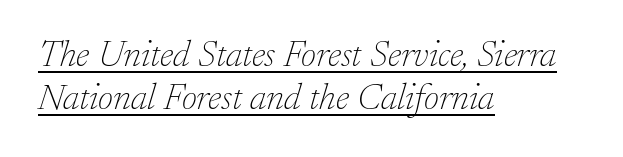
You could not count columns in this text — the font is proportionally spaced. Quick note: underline on. Stroke terminals: seriffed. Heft: none added — not bold. You could call the tracking neutral — neither tight nor loose. These lines stack with their left ends in a neat column.
